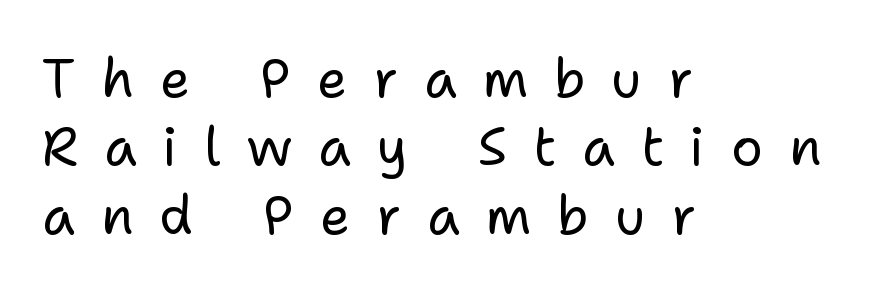
Note: no serifs on the glyphs. The specimen reads as upright at a glance. Each letter keeps its own natural width here, so spacing adapts to shape. In terms of leading, this rendering sits right in the middle.
